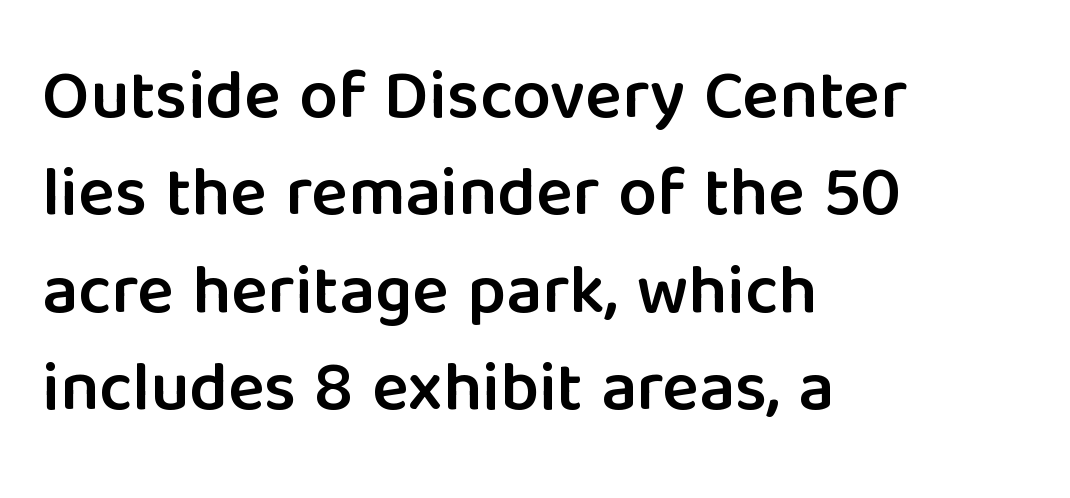
The image shows 69 px semibold sans-serif type, upright; set left-aligned, normal line spacing (1.41x), normal letter spacing, not underlined; low stroke contrast and a medium x-height.
